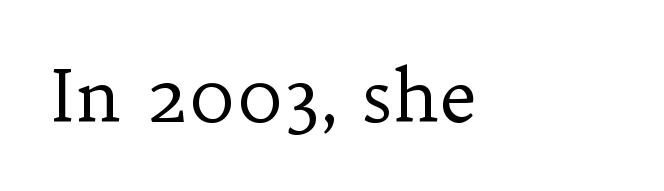
The image shows 72 px regular-weight serif type, upright; set normal letter spacing, not underlined; low stroke contrast and a medium x-height.
